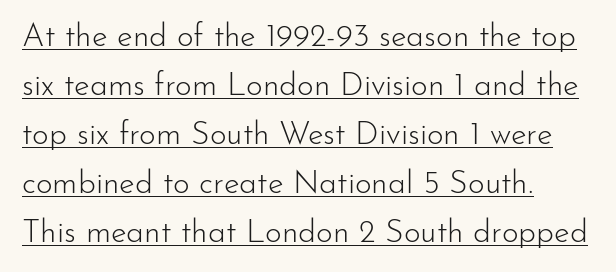
The image shows 32 px light sans-serif type, upright; set left-aligned, normal line spacing (1.53x), normal letter spacing, underlined; low stroke contrast and a small x-height.
